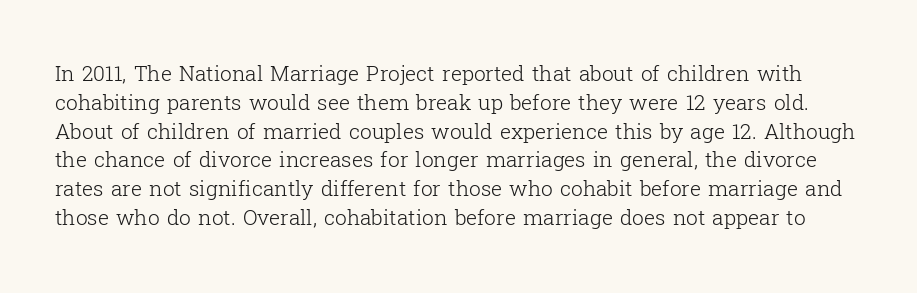
The image shows 21 px text type, upright; set normal line spacing (1.37x), normal letter spacing, not underlined.
